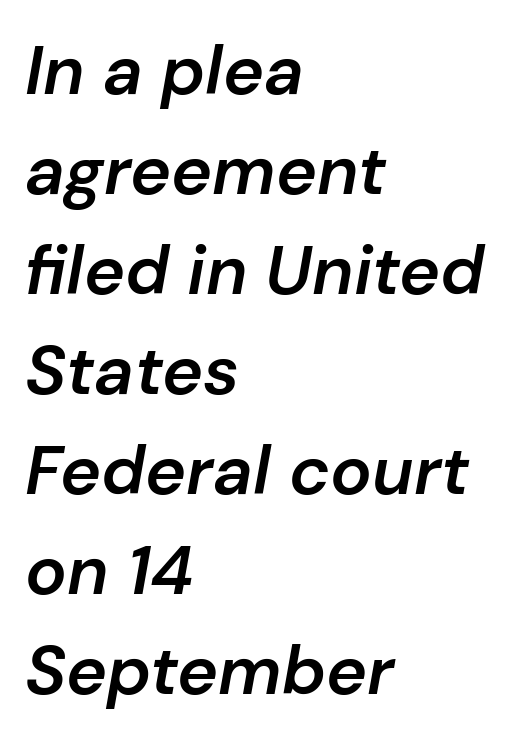
{"italic": "yes", "lean": "right", "slant_degrees": 10, "bold": "semi", "weight": "semibold", "width": "normal", "stroke_contrast": "low", "x_height": "medium", "monospaced": "no", "underline": "no", "align": "left", "line_spacing": "normal", "line_spacing_ratio": 1.45, "letter_spacing": "normal", "letter_spacing_em": 0.0, "glyph_px": 69}
